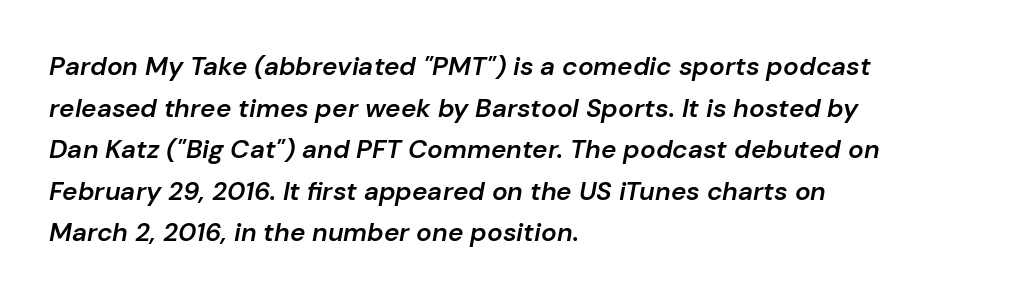
The image shows 26 px text type, italic (leaning right); set left-aligned, normal line spacing (1.6x), normal letter spacing, not underlined.
